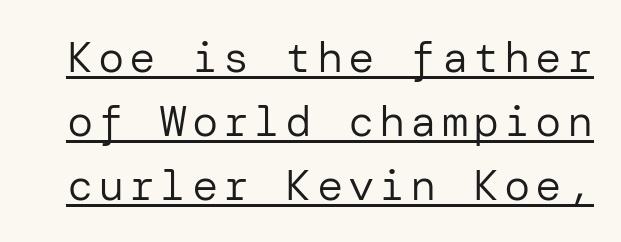
The image shows 44 px regular-weight sans-serif type, upright; set normal line spacing (1.45x), underlined; low stroke contrast and a medium x-height.
